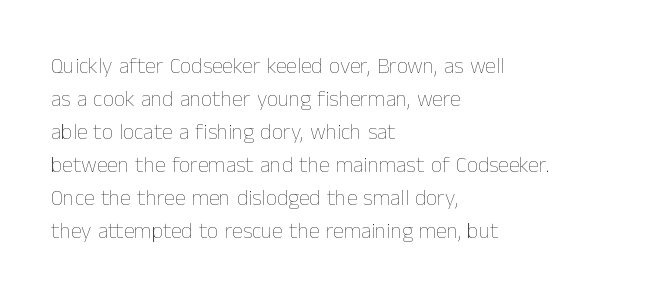
The image shows 22 px text type, upright; set left-aligned, normal line spacing (1.5x), normal letter spacing, not underlined.
